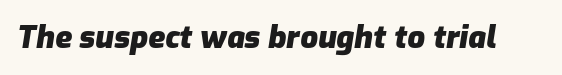
The image shows 31 px heavy type, italic (leaning right); set normal letter spacing, not underlined; low stroke contrast and a medium x-height.
